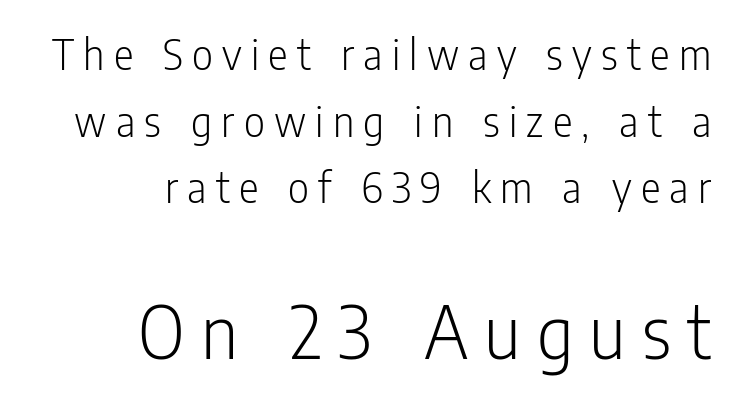
The image shows 80 px light, condensed sans-serif type, upright; set right-aligned, normal line spacing (1.45x), unusually wide letter spacing (+0.2 em), not underlined; the second (bottom) block is 1.74x larger; low stroke contrast and a medium x-height.
